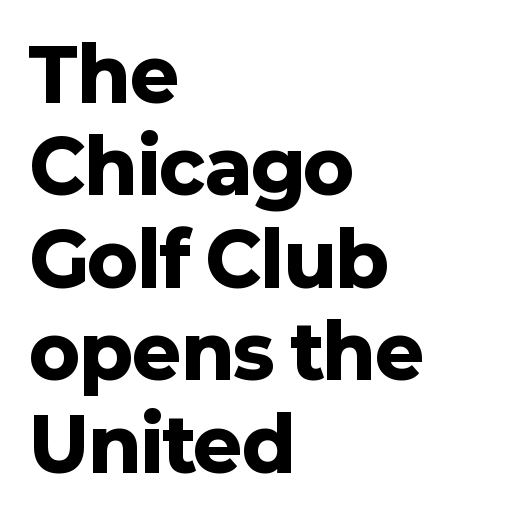
Q: Is the text bold? A: Yes.
Q: Is the text italic (slanted)? A: No, it is upright.
Q: Is the typeface a serif or a sans-serif typeface? A: Sans-serif.
Q: Is the text underlined? A: No.
Q: How is the paragraph aligned? A: Left-aligned.
Q: Is the spacing between letters normal or unusually wide? A: Normal.
Q: Is the spacing between lines tight, normal or loose? A: Normal.
Q: Width (condensed, normal, or wide)? A: Normal.
Q: Stroke contrast? A: Low.
Q: x-height? A: Medium.
Q: Monospaced? A: No.
